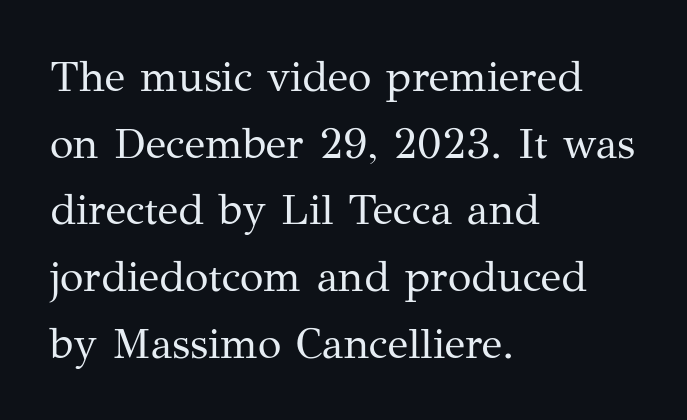
Here the glyphs are tracked normally, forming tight word shapes. The rendering shows small feet on the letterforms — a serif design. The font sits on the lighter half of the weight spectrum, regular included. The rendering uses natural spacing where letterforms have individual widths. This is roman type, the default non-slanted kind. Which margin do the lines hug? The left one — the right edge is uneven.
